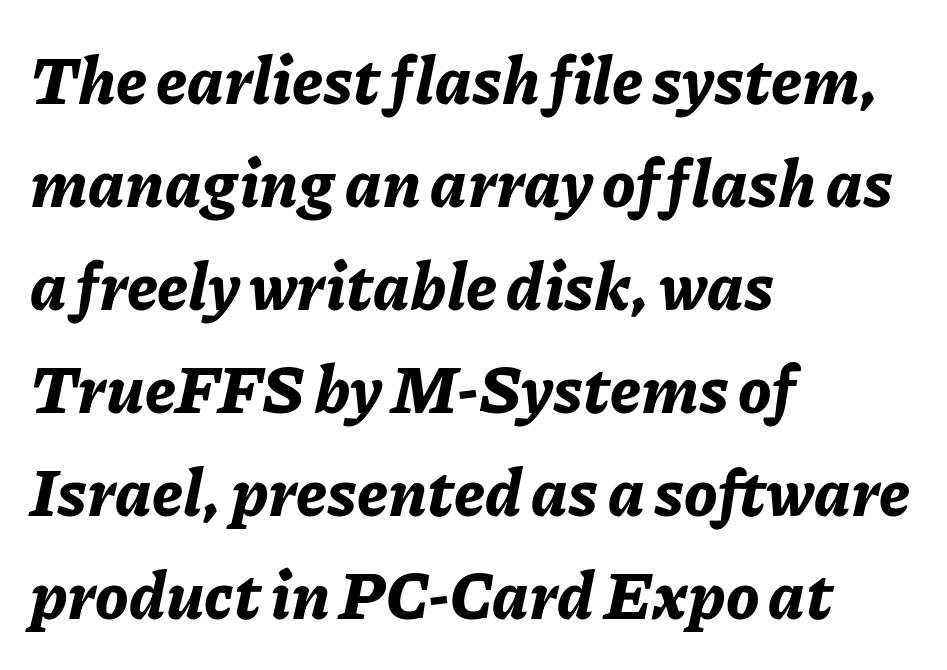
Lines of text with bare space underneath. This block has exactly the height ordinary leading produces. Each glyph is drawn with heavy, bold strokes. Words appear dense and cohesive because spacing is normal. Spacing verdict: proportional, widths tailored to each character.
